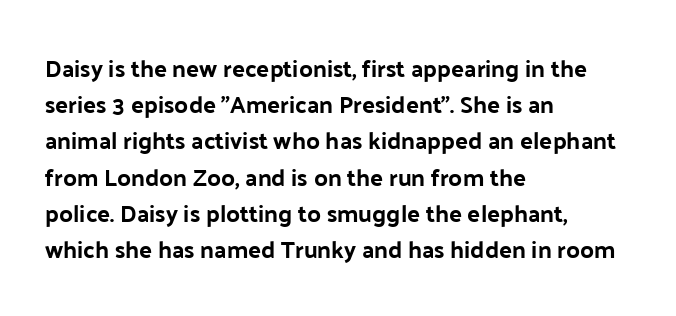
{"italic": "no", "underline": "no", "align": "left", "line_spacing": "normal", "line_spacing_ratio": 1.51, "letter_spacing": "normal", "letter_spacing_em": 0.0, "glyph_px": 24}
